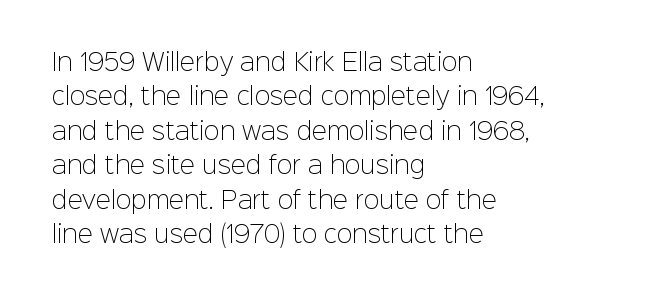
Observe the ordinary spacing: letters are neighbours, not strangers. Only glyphs here, with clear space below each row. Honestly, the row spacing looks completely unremarkable. No letter is thick-stroked: the sample isn't bold.
